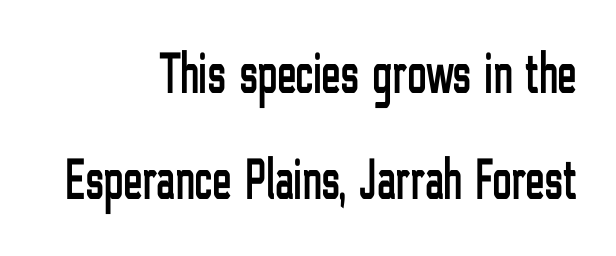
Q: Is the text italic (slanted)? A: No, it is upright.
Q: Is the typeface a serif or a sans-serif typeface? A: Sans-serif.
Q: Is the text underlined? A: No.
Q: How is the paragraph aligned? A: Right-aligned.
Q: Is the spacing between letters normal or unusually wide? A: Normal.
Q: Width (condensed, normal, or wide)? A: Condensed.
Q: Stroke contrast? A: Low.
Q: x-height? A: Medium.
Q: Monospaced? A: No.
